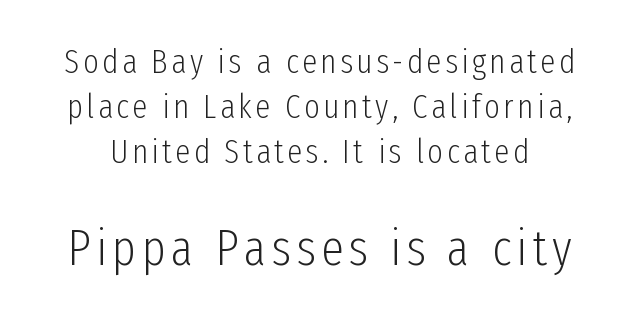
{"serif": "no", "italic": "no", "bold": "no", "weight": "light", "width": "condensed", "stroke_contrast": "low", "x_height": "medium", "monospaced": "no", "underline": "no", "line_spacing": "normal", "line_spacing_ratio": 1.33, "larger_block": "second", "size_ratio": 1.5, "glyph_px": 51}
